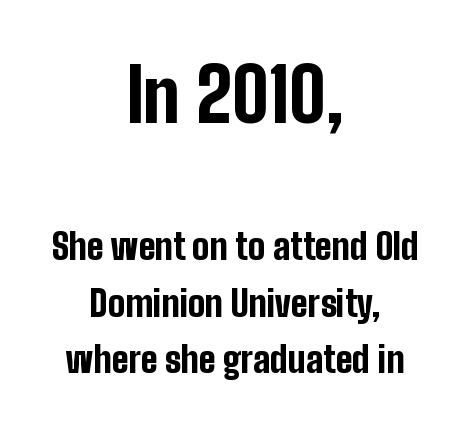
Q: Is the text bold? A: Yes.
Q: Is the text italic (slanted)? A: No, it is upright.
Q: Is the typeface a serif or a sans-serif typeface? A: Sans-serif.
Q: Is the text underlined? A: No.
Q: How is the paragraph aligned? A: Centered.
Q: Is the spacing between letters normal or unusually wide? A: Normal.
Q: Is the spacing between lines tight, normal or loose? A: Normal.
Q: Which block of text is set in a larger size, the first (top) or the second (bottom)? A: The first (top) one.
Q: Width (condensed, normal, or wide)? A: Condensed.
Q: Stroke contrast? A: Low.
Q: x-height? A: Medium.
Q: Monospaced? A: No.
